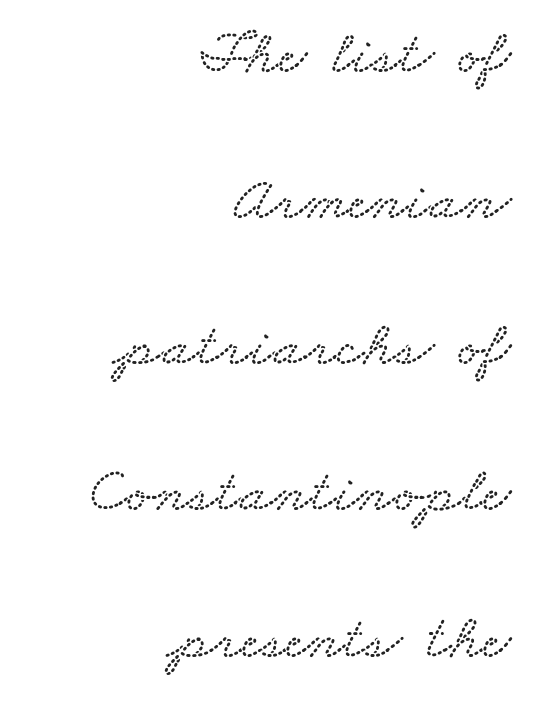
Q: Is the text underlined? A: No.
Q: How is the paragraph aligned? A: Right-aligned.
Q: Is the spacing between letters normal or unusually wide? A: Normal.
Q: Is the spacing between lines tight, normal or loose? A: Loose.
Q: Width (condensed, normal, or wide)? A: Wide.
Q: Stroke contrast? A: Low.
Q: x-height? A: Small.
Q: Monospaced? A: No.
